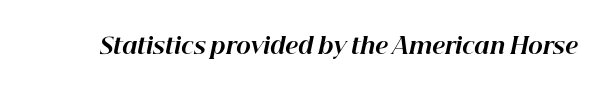
The image shows 22 px bold type, italic (leaning right); set normal letter spacing, not underlined.
